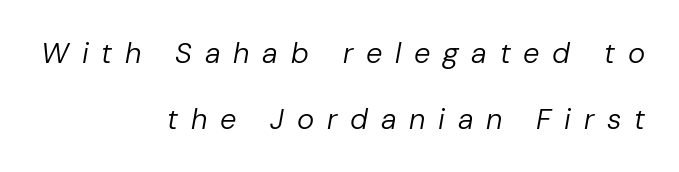
Here the glyphs are tracked loosely, breaking word shapes into spaced letters. Notice the wide empty band between every row — that's loose leading. There's an unmistakable incline to the writing here. The strokes carry an ordinary text weight at most. Has an underline been added? It has not. Each line ends at the same right margin while the left side varies.
